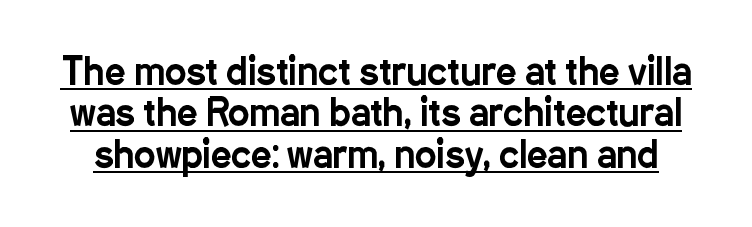
This rendering features underlined lettering. Each word holds together tightly as a unit, with standard inter-letter gaps. Ordinary non-slanted type is in use. Typographically, this falls in the sans-serif category. Horizontal bands of white between lines are thin slivers. Each letter keeps its own natural width here, so spacing adapts to shape.
